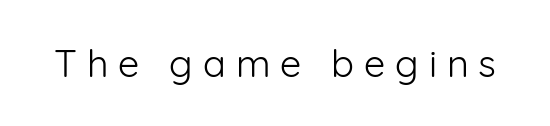
The image shows 38 px light sans-serif type, upright; set unusually wide letter spacing (+0.26 em), not underlined; low stroke contrast and a medium x-height.
